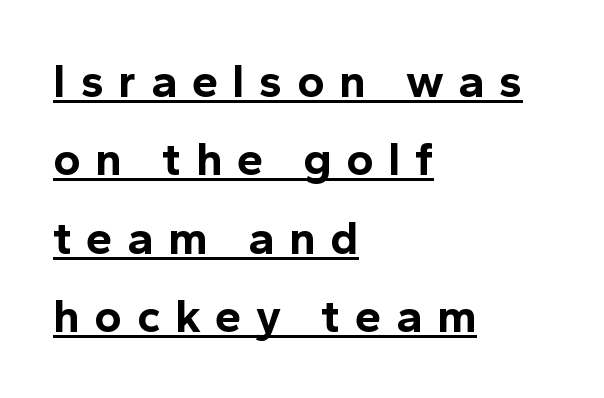
This sample uses an upright cut, with every glyph sitting square on the baseline. The font is running at its bold setting. A typesetter would call this leading conventional body-copy spacing. The rendering uses the underline text-decoration.
